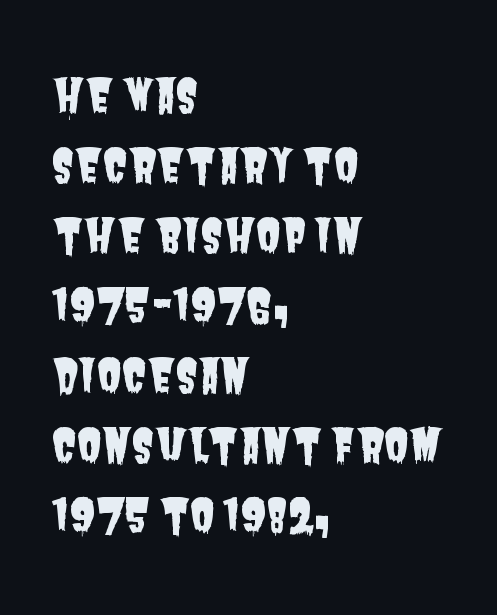
Layout note: lines flush left. Varying glyph widths throughout — classic text-font behaviour. Honestly, the row spacing looks completely unremarkable. Nobody touched the tracking dial on this one. The space beneath each line is pristine and unruled.
